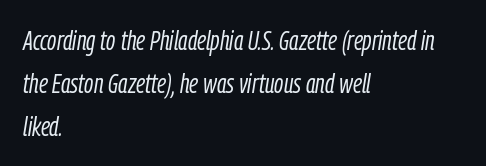
{"italic": "yes", "lean": "right", "slant_degrees": 9, "bold": "no", "underline": "no", "align": "left", "line_spacing": "normal", "line_spacing_ratio": 1.59, "letter_spacing": "normal", "letter_spacing_em": 0.0, "glyph_px": 27}
